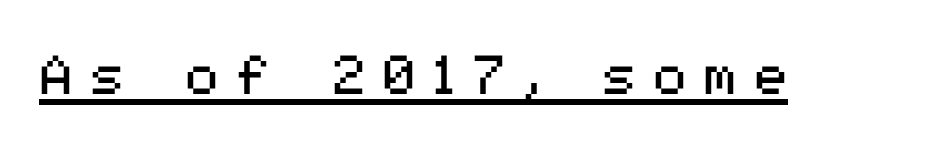
Q: Is the text bold? A: No.
Q: Is the text italic (slanted)? A: No, it is upright.
Q: Is the typeface a serif or a sans-serif typeface? A: Sans-serif.
Q: Is the text underlined? A: Yes.
Q: Is the spacing between letters normal or unusually wide? A: Unusually wide.
Q: Width (condensed, normal, or wide)? A: Normal.
Q: Stroke contrast? A: Medium.
Q: x-height? A: Medium.
Q: Monospaced? A: No.
